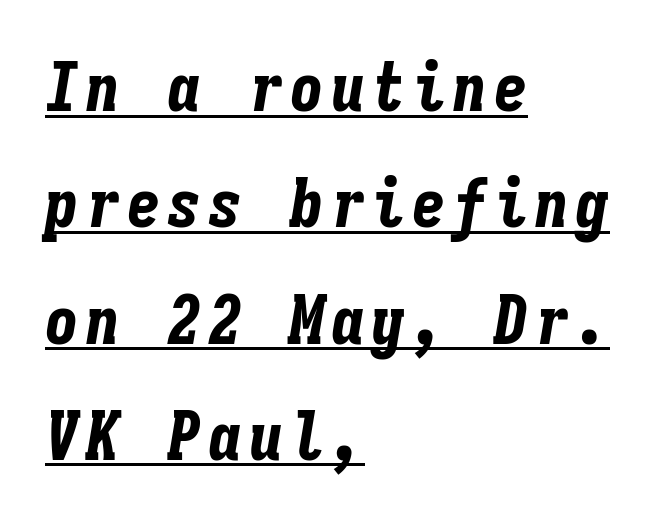
Q: Is the text bold? A: Yes.
Q: Is the text italic (slanted)? A: Yes, it leans right by about 9 degrees.
Q: Is the text underlined? A: Yes.
Q: How is the paragraph aligned? A: Left-aligned.
Q: Width (condensed, normal, or wide)? A: Condensed.
Q: Stroke contrast? A: Low.
Q: x-height? A: Medium.
Q: Monospaced? A: Yes.
